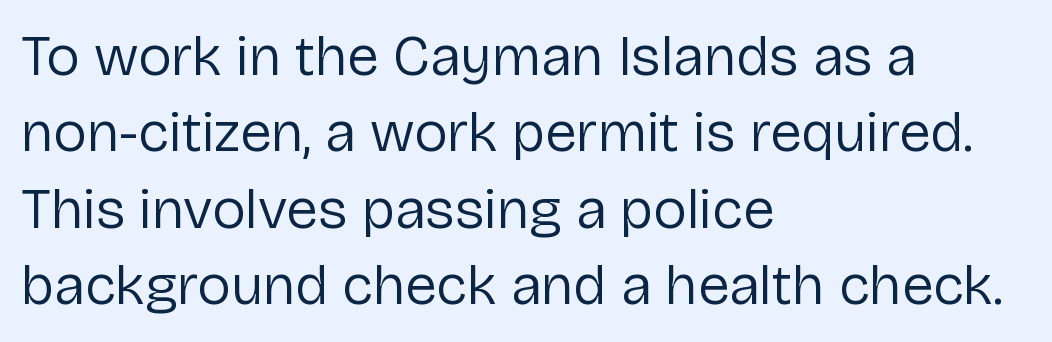
Q: Is the text bold? A: No.
Q: Is the text italic (slanted)? A: No, it is upright.
Q: Is the typeface a serif or a sans-serif typeface? A: Sans-serif.
Q: Is the text underlined? A: No.
Q: How is the paragraph aligned? A: Left-aligned.
Q: Is the spacing between letters normal or unusually wide? A: Normal.
Q: Is the spacing between lines tight, normal or loose? A: Normal.
Q: Width (condensed, normal, or wide)? A: Normal.
Q: Stroke contrast? A: Low.
Q: x-height? A: Medium.
Q: Monospaced? A: No.
